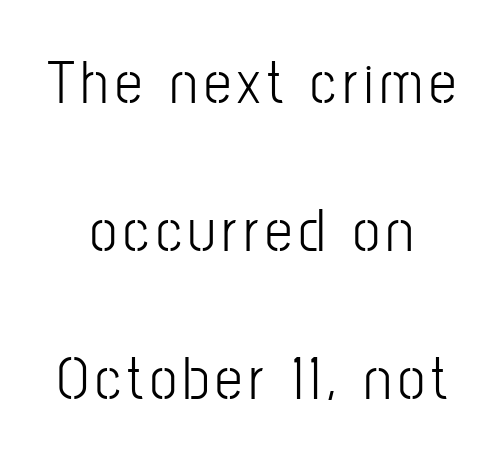
The image shows 61 px light, condensed sans-serif type, upright; set centered, loose line spacing (2.43x), not underlined; low stroke contrast and a medium x-height.
